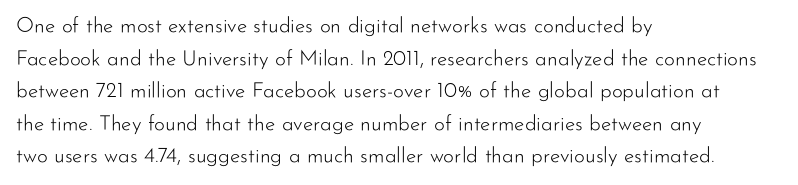
{"italic": "no", "bold": "no", "underline": "no", "align": "left", "line_spacing": "normal", "line_spacing_ratio": 1.55, "letter_spacing": "normal", "letter_spacing_em": 0.0, "glyph_px": 21}
